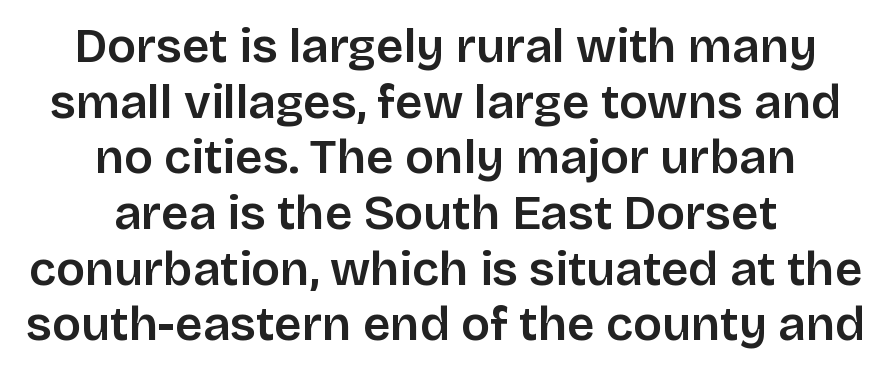
{"serif": "no", "italic": "no", "width": "normal", "stroke_contrast": "low", "x_height": "large", "monospaced": "no", "underline": "no", "align": "center", "line_spacing_ratio": 1.16, "letter_spacing": "normal", "letter_spacing_em": 0.0, "glyph_px": 48}
